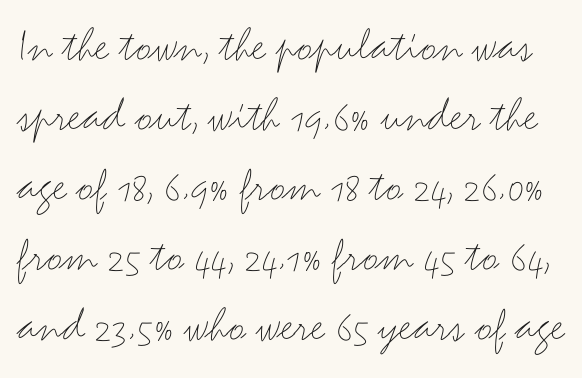
Q: Is the text bold? A: No.
Q: Is the text italic (slanted)? A: Yes.
Q: Is the typeface a serif or a sans-serif typeface? A: Sans-serif.
Q: Is the text underlined? A: No.
Q: Is the spacing between letters normal or unusually wide? A: Normal.
Q: Is the spacing between lines tight, normal or loose? A: Normal.
Q: Width (condensed, normal, or wide)? A: Wide.
Q: Stroke contrast? A: Medium.
Q: x-height? A: Small.
Q: Monospaced? A: No.
